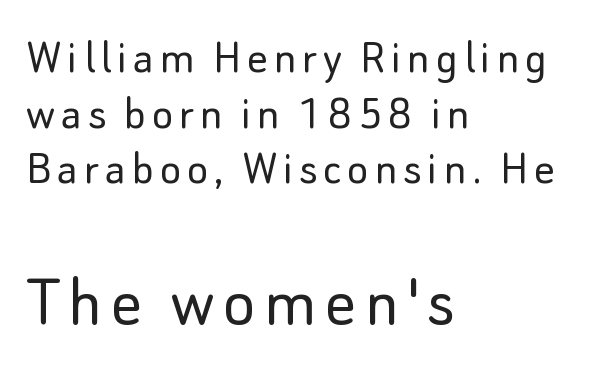
{"serif": "no", "italic": "no", "bold": "no", "weight": "light", "width": "normal", "stroke_contrast": "low", "x_height": "small", "monospaced": "no", "underline": "no", "align": "left", "line_spacing": "tight", "line_spacing_ratio": 1.09, "larger_block": "second", "size_ratio": 1.51, "glyph_px": 77}
